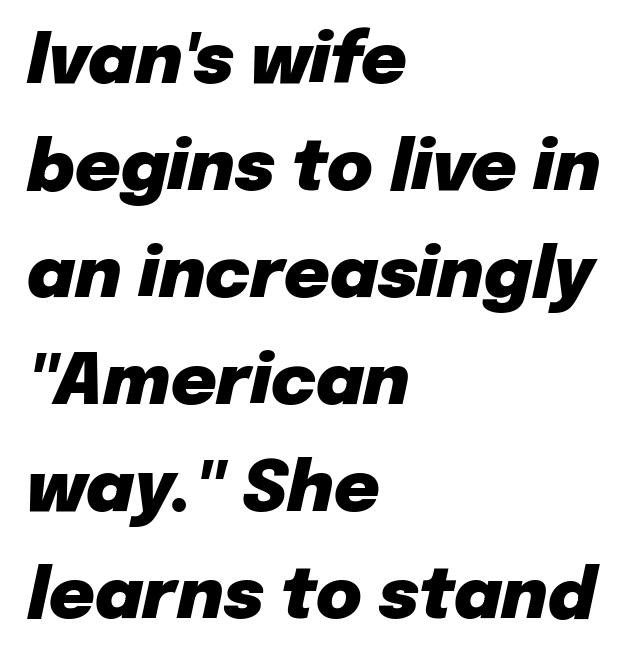
Line spacing here is normal. All the whitespace from short lines collects on the right. Spacing verdict: proportional, widths tailored to each character. Plenty of ink on the page — the face is bold. The baseline area is clear. The lettering tilts uniformly, giving the passage an italic look.
